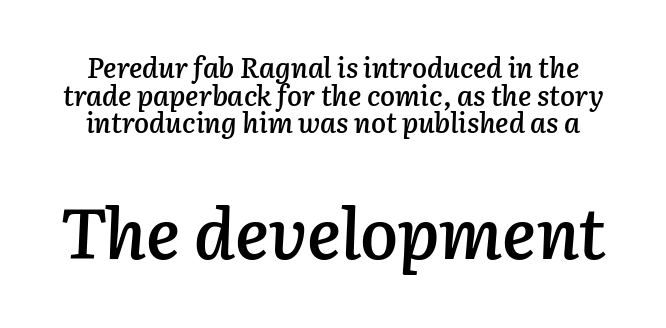
Q: Is the text bold? A: Semi-bold.
Q: Is the text italic (slanted)? A: Yes, it leans right by about 3 degrees.
Q: Is the text underlined? A: No.
Q: Is the spacing between letters normal or unusually wide? A: Normal.
Q: Is the spacing between lines tight, normal or loose? A: Tight.
Q: Which block of text is set in a larger size, the first (top) or the second (bottom)? A: The second (bottom) one.
Q: Width (condensed, normal, or wide)? A: Normal.
Q: Stroke contrast? A: Low.
Q: x-height? A: Medium.
Q: Monospaced? A: No.
